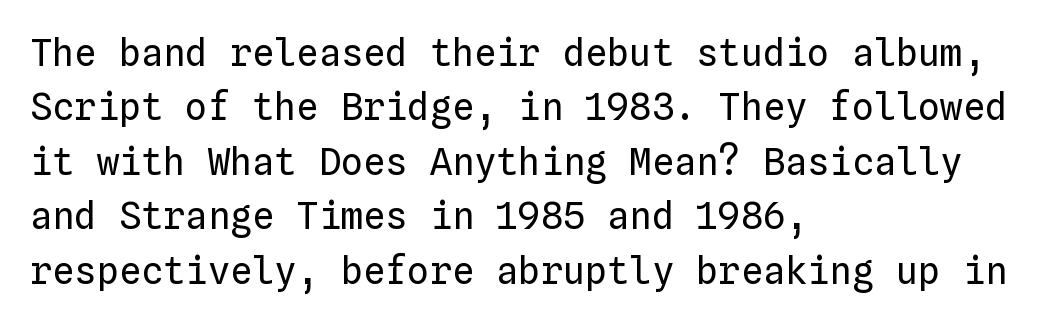
The image shows 37 px regular-weight type, upright, monospaced; set left-aligned, normal line spacing (1.47x), normal letter spacing, not underlined; low stroke contrast and a medium x-height.
